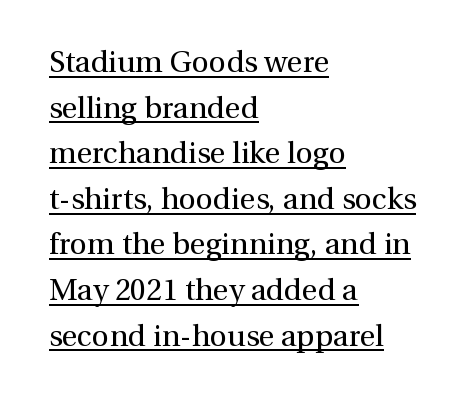
{"serif": "yes", "italic": "no", "bold": "no", "weight": "regular", "width": "normal", "stroke_contrast": "medium", "x_height": "medium", "monospaced": "no", "underline": "yes", "align": "left", "line_spacing": "normal", "line_spacing_ratio": 1.52, "letter_spacing": "normal", "letter_spacing_em": 0.0, "glyph_px": 30}
